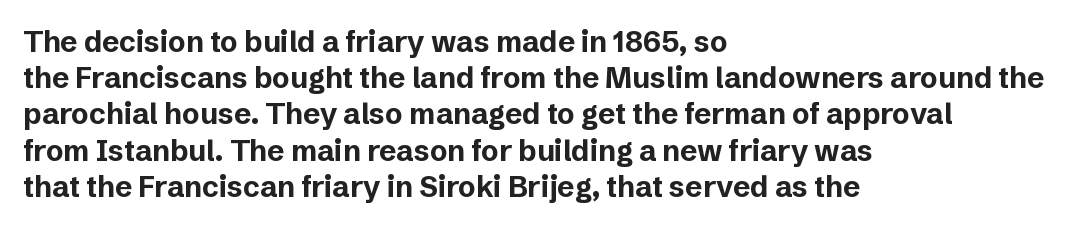
Q: Is the text bold? A: Yes.
Q: Is the text italic (slanted)? A: No, it is upright.
Q: Is the typeface a serif or a sans-serif typeface? A: Sans-serif.
Q: Is the text underlined? A: No.
Q: How is the paragraph aligned? A: Left-aligned.
Q: Is the spacing between letters normal or unusually wide? A: Normal.
Q: Is the spacing between lines tight, normal or loose? A: Normal.
Q: Width (condensed, normal, or wide)? A: Normal.
Q: Stroke contrast? A: Low.
Q: x-height? A: Medium.
Q: Monospaced? A: No.
